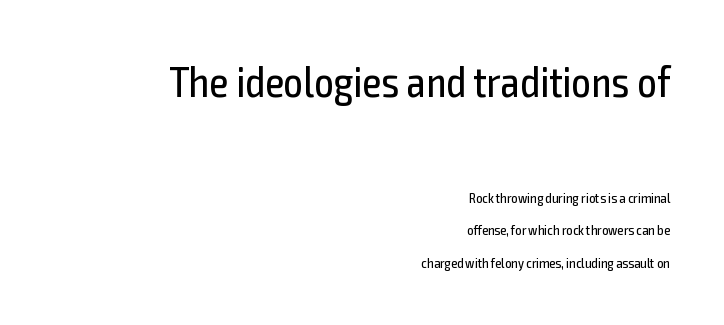
{"serif": "no", "italic": "no", "bold": "no", "weight": "regular", "width": "condensed", "x_height": "medium", "monospaced": "no", "underline": "no", "align": "right", "line_spacing": "loose", "line_spacing_ratio": 2.33, "letter_spacing": "normal", "letter_spacing_em": 0.0, "larger_block": "first", "size_ratio": 3.07, "glyph_px": 43}
